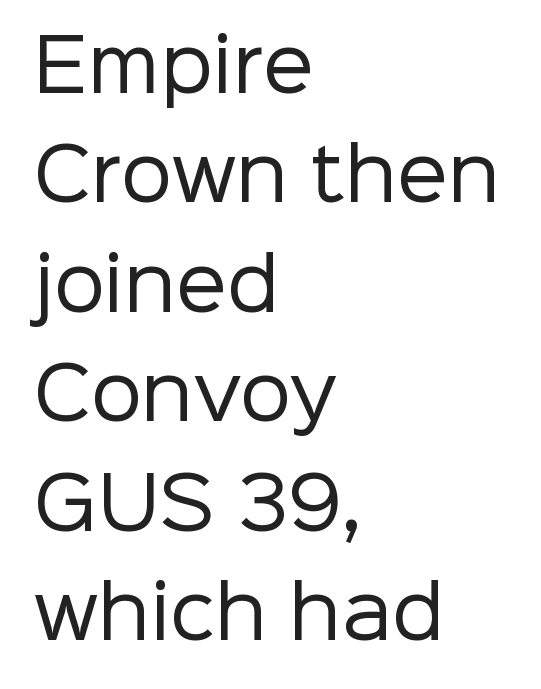
Q: Is the text bold? A: No.
Q: Is the text italic (slanted)? A: No, it is upright.
Q: Is the typeface a serif or a sans-serif typeface? A: Sans-serif.
Q: Is the text underlined? A: No.
Q: How is the paragraph aligned? A: Left-aligned.
Q: Is the spacing between letters normal or unusually wide? A: Normal.
Q: Is the spacing between lines tight, normal or loose? A: Normal.
Q: Width (condensed, normal, or wide)? A: Normal.
Q: Stroke contrast? A: Low.
Q: x-height? A: Medium.
Q: Monospaced? A: No.
